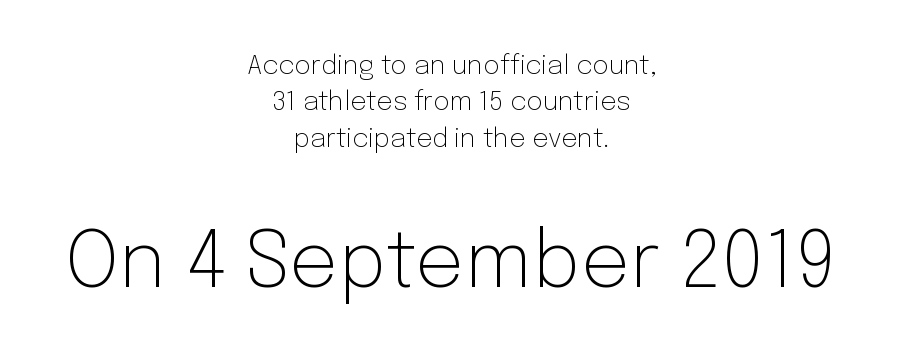
Q: Is the text bold? A: No.
Q: Is the text italic (slanted)? A: No, it is upright.
Q: Is the typeface a serif or a sans-serif typeface? A: Sans-serif.
Q: Is the text underlined? A: No.
Q: How is the paragraph aligned? A: Centered.
Q: Is the spacing between letters normal or unusually wide? A: Normal.
Q: Is the spacing between lines tight, normal or loose? A: Normal.
Q: Which block of text is set in a larger size, the first (top) or the second (bottom)? A: The second (bottom) one.
Q: Width (condensed, normal, or wide)? A: Normal.
Q: Stroke contrast? A: Low.
Q: x-height? A: Medium.
Q: Monospaced? A: No.
